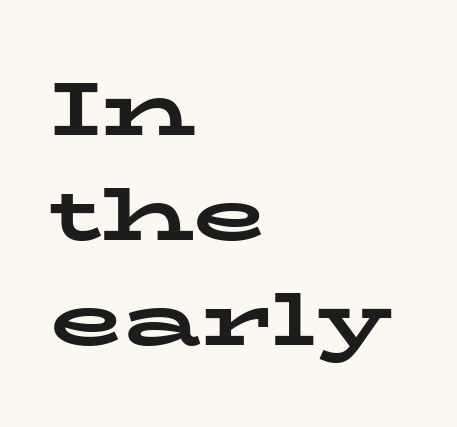
{"serif": "yes", "italic": "no", "bold": "yes", "weight": "bold", "width": "wide", "stroke_contrast": "low", "x_height": "medium", "monospaced": "no", "underline": "no", "align": "left", "line_spacing": "normal", "line_spacing_ratio": 1.4, "letter_spacing": "normal", "letter_spacing_em": 0.0, "glyph_px": 75}
